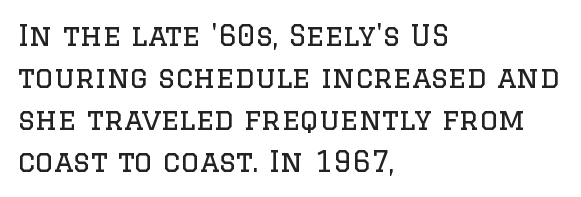
Observe the serifs anchoring each vertical stroke in this sample. The lines in this sample share a left origin and differ only in where they stop. The face looks like a standard text weight, possibly lighter. The specimen omits any rule beneath the text block's lines. Ordinary non-slanted type is in use. The horizontal fit of the characters is conventional and even.
